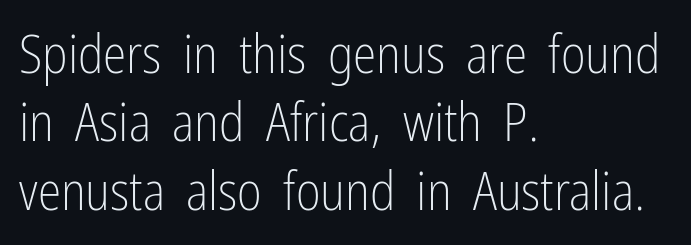
Q: Is the text bold? A: No.
Q: Is the text italic (slanted)? A: No, it is upright.
Q: Is the typeface a serif or a sans-serif typeface? A: Sans-serif.
Q: Is the text underlined? A: No.
Q: How is the paragraph aligned? A: Left-aligned.
Q: Is the spacing between letters normal or unusually wide? A: Normal.
Q: Is the spacing between lines tight, normal or loose? A: Normal.
Q: Width (condensed, normal, or wide)? A: Condensed.
Q: Stroke contrast? A: Low.
Q: x-height? A: Medium.
Q: Monospaced? A: No.
